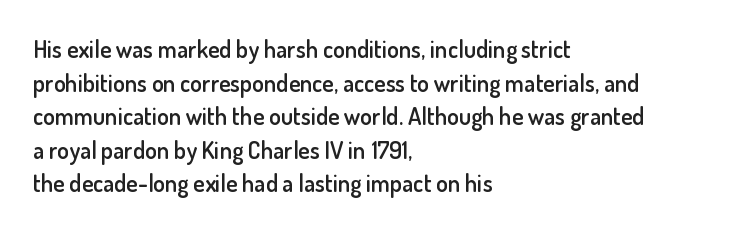
Tall strokes in this sample are plumb rather than angled. Honestly, the letter spacing is just normal — you wouldn't notice it. The foot of each line stays bare and open. The passage shown is semibold, sitting just below true bold. The space between consecutive lines is moderate.
